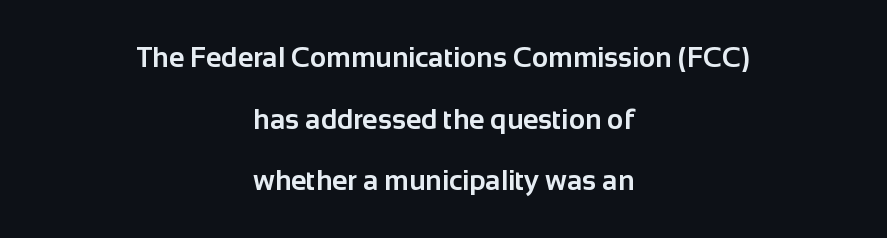
The image shows 28 px bold sans-serif type, upright; set centered, loose line spacing (2.2x), normal letter spacing, not underlined; low stroke contrast and a medium x-height.
